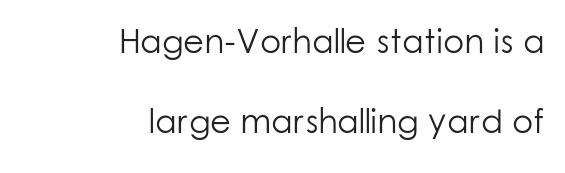
{"serif": "no", "italic": "no", "bold": "no", "weight": "light", "width": "normal", "stroke_contrast": "low", "x_height": "medium", "monospaced": "no", "underline": "no", "align": "right", "line_spacing": "loose", "line_spacing_ratio": 2.36, "letter_spacing": "normal", "letter_spacing_em": 0.0, "glyph_px": 34}
